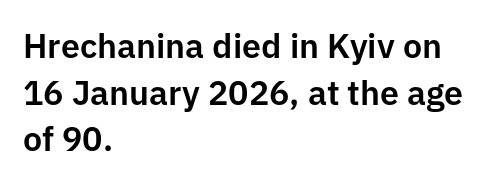
{"serif": "no", "italic": "no", "width": "normal", "stroke_contrast": "low", "x_height": "medium", "monospaced": "no", "underline": "no", "align": "left", "line_spacing": "normal", "line_spacing_ratio": 1.37, "letter_spacing": "normal", "letter_spacing_em": 0.0, "glyph_px": 34}
